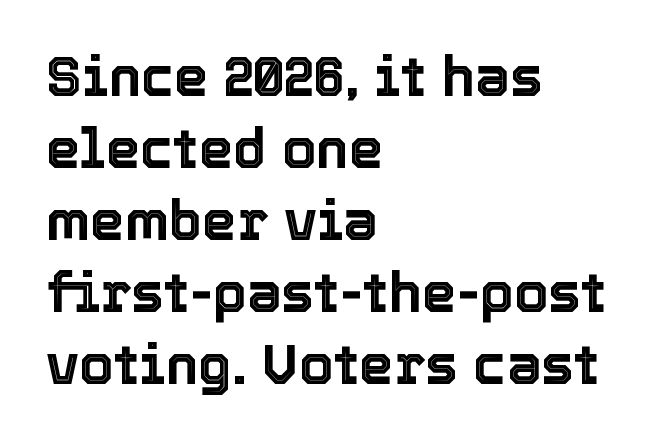
{"italic": "no", "width": "normal", "x_height": "medium", "monospaced": "no", "underline": "no", "align": "left", "line_spacing": "normal", "line_spacing_ratio": 1.31, "letter_spacing": "normal", "letter_spacing_em": 0.0, "glyph_px": 55}
